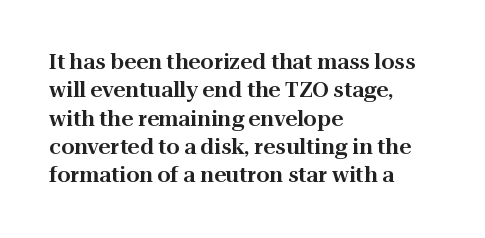
Q: Is the text italic (slanted)? A: No, it is upright.
Q: Is the text underlined? A: No.
Q: How is the paragraph aligned? A: Left-aligned.
Q: Is the spacing between letters normal or unusually wide? A: Normal.
Q: Is the spacing between lines tight, normal or loose? A: Normal.
